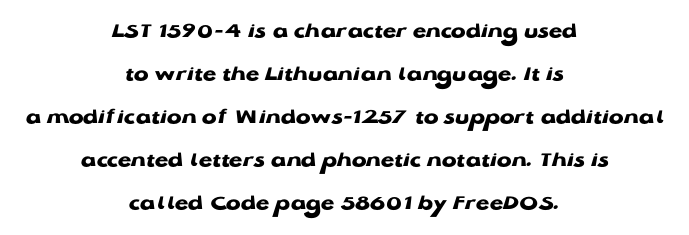
The image shows 22 px bold type, upright; set centered, loose line spacing (1.95x), normal letter spacing, not underlined.
